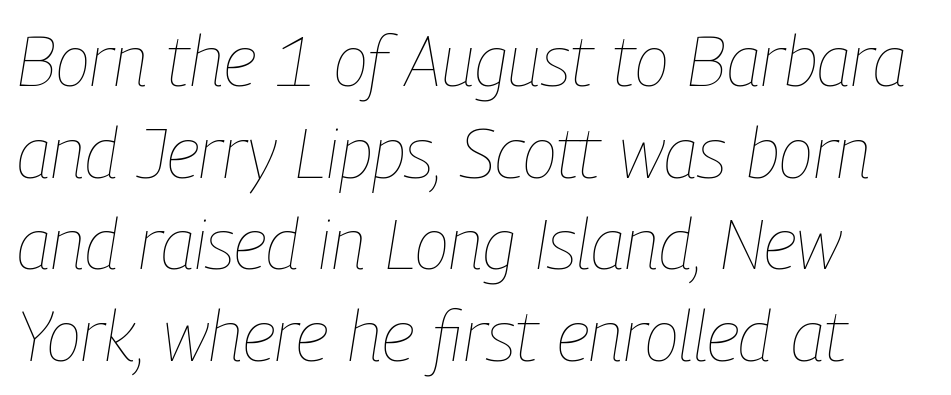
{"italic": "yes", "lean": "right", "slant_degrees": 9, "bold": "no", "weight": "thin", "width": "condensed", "stroke_contrast": "low", "x_height": "medium", "monospaced": "no", "underline": "no", "align": "left", "line_spacing": "normal", "line_spacing_ratio": 1.29, "letter_spacing": "normal", "letter_spacing_em": 0.0, "glyph_px": 71}
